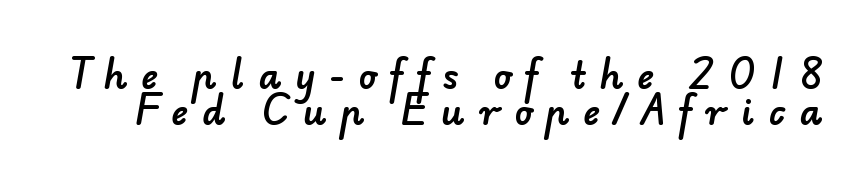
Q: Is the typeface a serif or a sans-serif typeface? A: Sans-serif.
Q: Is the text underlined? A: No.
Q: Is the spacing between letters normal or unusually wide? A: Unusually wide.
Q: Is the spacing between lines tight, normal or loose? A: Tight.
Q: Width (condensed, normal, or wide)? A: Normal.
Q: Stroke contrast? A: Low.
Q: x-height? A: Small.
Q: Monospaced? A: No.
